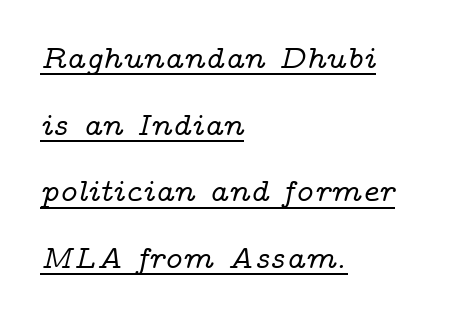
This block would shrink considerably if given ordinary leading; it's expanded now. Beneath each row of characters lies a ruled line. These lines stack with their left ends in a neat column. Varying glyph widths throughout — classic text-font behaviour. Quick note: italic. The rendering shows small feet on the letterforms — a serif design.
